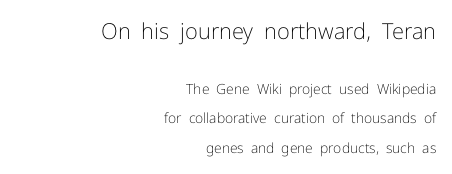
Q: Is the text bold? A: No.
Q: Is the text italic (slanted)? A: No, it is upright.
Q: Is the text underlined? A: No.
Q: How is the paragraph aligned? A: Right-aligned.
Q: Is the spacing between letters normal or unusually wide? A: Normal.
Q: Is the spacing between lines tight, normal or loose? A: Loose.
Q: Which block of text is set in a larger size, the first (top) or the second (bottom)? A: The first (top) one.
